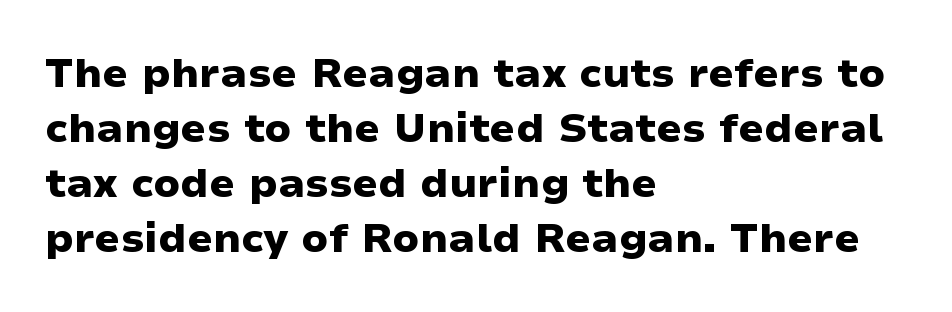
The typesetter chose a ragged-right arrangement here. The rendering uses natural spacing where letterforms have individual widths. How are the letters spaced? Ordinarily, with no added tracking. Look at the bottom of the vertical strokes: they stop flat, with no serifs. Decoration check: the copy has no underline. Each glyph is drawn with heavy, bold strokes.
